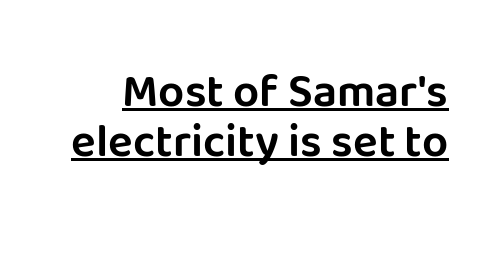
Q: Is the text italic (slanted)? A: No, it is upright.
Q: Is the typeface a serif or a sans-serif typeface? A: Sans-serif.
Q: Is the text underlined? A: Yes.
Q: Is the spacing between letters normal or unusually wide? A: Normal.
Q: Is the spacing between lines tight, normal or loose? A: Tight.
Q: Width (condensed, normal, or wide)? A: Normal.
Q: Stroke contrast? A: Low.
Q: x-height? A: Large.
Q: Monospaced? A: No.
